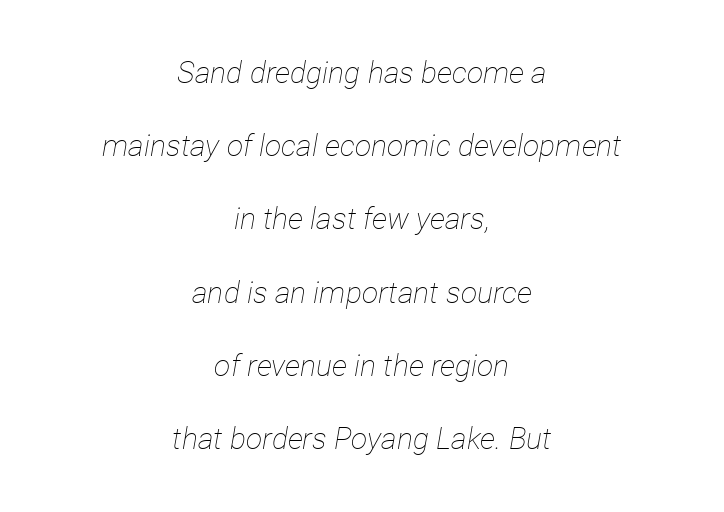
Look at the tracking — it's just the regular setting, nothing added. Is this a fixed-width face? No — the glyphs have proportional, varying widths. Bare-footed words on every line. The face looks like a standard text weight, possibly lighter.
